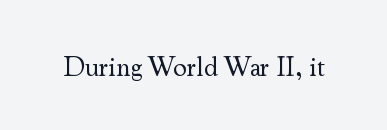
Q: Is the text bold? A: No.
Q: Is the text italic (slanted)? A: No, it is upright.
Q: Is the text underlined? A: No.
Q: Is the spacing between letters normal or unusually wide? A: Normal.
